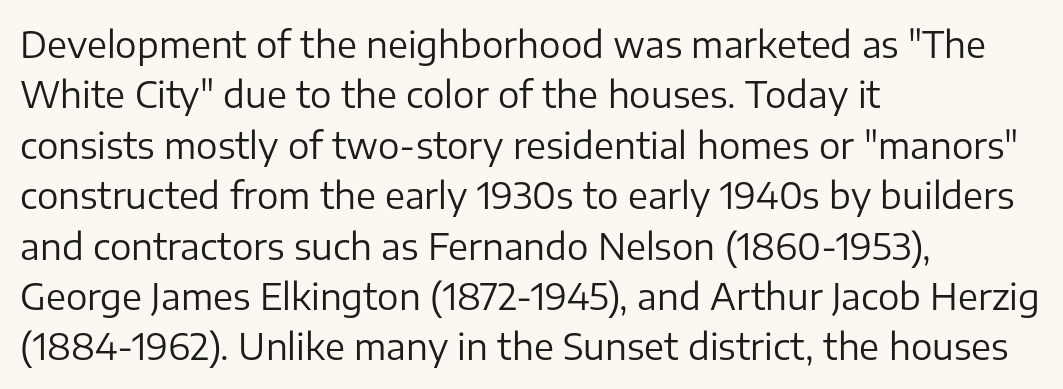
Quick note: interline space is typical. Does the type have serifs? No, each stem ends abruptly. Layout note: lines flush left. Descender tails drop into unmarked territory. Stems and bowls with no extra thickness — not bold. Each letter keeps its own natural width here, so spacing adapts to shape.
